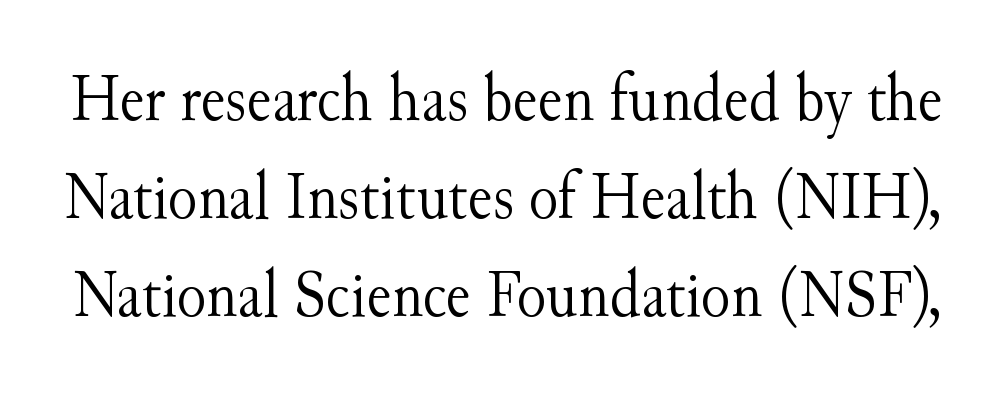
Q: Is the text bold? A: No.
Q: Is the text italic (slanted)? A: No, it is upright.
Q: Is the typeface a serif or a sans-serif typeface? A: Serif.
Q: Is the text underlined? A: No.
Q: Is the spacing between letters normal or unusually wide? A: Normal.
Q: Is the spacing between lines tight, normal or loose? A: Normal.
Q: Width (condensed, normal, or wide)? A: Normal.
Q: Stroke contrast? A: Medium.
Q: x-height? A: Small.
Q: Monospaced? A: No.
